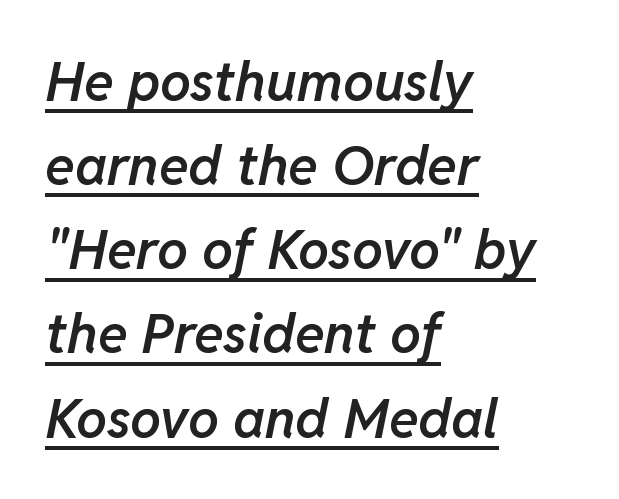
Designer's note — italics engaged. Character widths vary here, with narrow letters taking less room than wide ones. Casual observation: everything's shoved over to the left. This sample carries an underscore along the baseline area. Whoever set this chose a conventional vertical rhythm.
